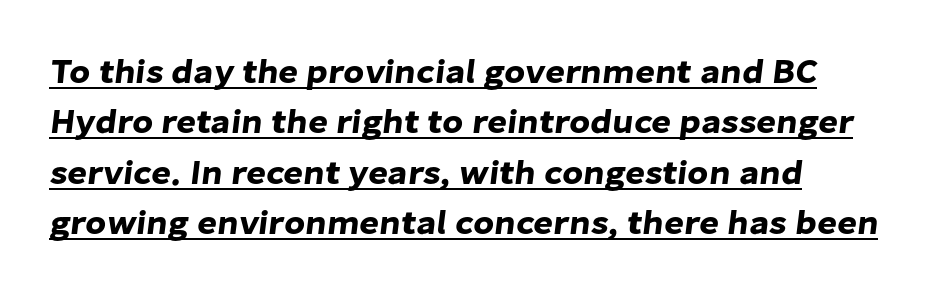
{"serif": "no", "width": "normal", "stroke_contrast": "low", "x_height": "medium", "monospaced": "no", "underline": "yes", "align": "left", "line_spacing": "normal", "line_spacing_ratio": 1.48, "letter_spacing": "normal", "letter_spacing_em": 0.0, "glyph_px": 34}
